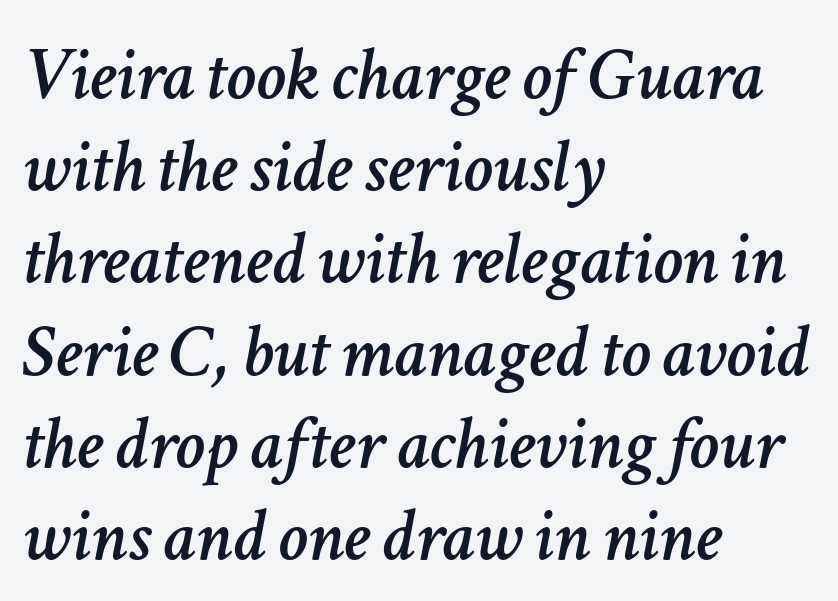
{"italic": "yes", "lean": "right", "slant_degrees": 11, "width": "normal", "stroke_contrast": "low", "x_height": "medium", "monospaced": "no", "underline": "no", "align": "left", "line_spacing_ratio": 1.23, "letter_spacing": "normal", "letter_spacing_em": 0.0, "glyph_px": 75}
